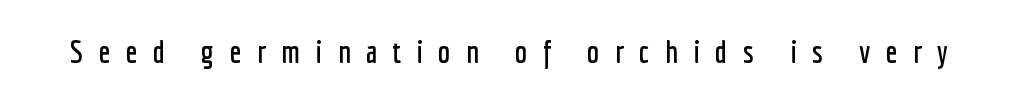
Q: Is the text italic (slanted)? A: No, it is upright.
Q: Is the typeface a serif or a sans-serif typeface? A: Sans-serif.
Q: Is the text underlined? A: No.
Q: Is the spacing between letters normal or unusually wide? A: Unusually wide.
Q: Width (condensed, normal, or wide)? A: Condensed.
Q: Stroke contrast? A: Low.
Q: x-height? A: Medium.
Q: Monospaced? A: No.
